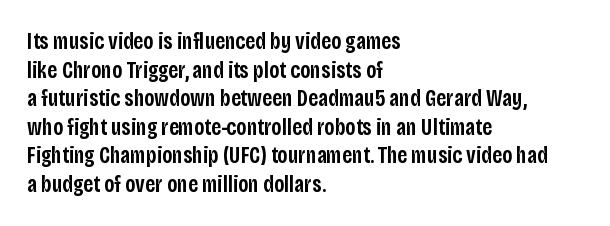
The passage shown is not underscored anywhere. On the weight axis this lands at semibold, roughly 600. Nothing unusual about the tracking: characters are spaced as the font intends. This is roman type, the default non-slanted kind. The paragraph has a hard left edge and a soft right edge.
